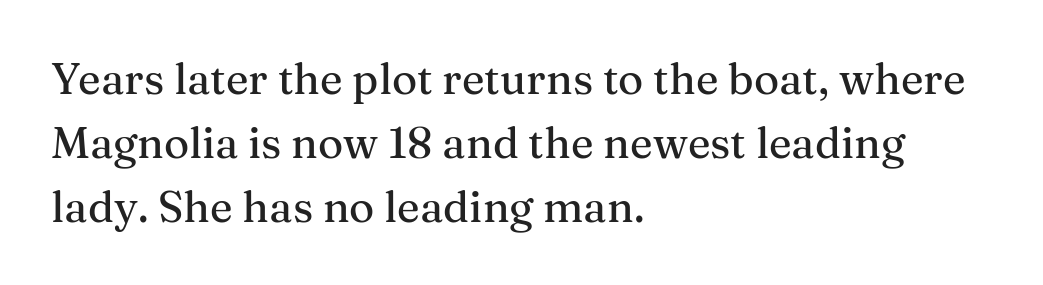
{"serif": "yes", "italic": "no", "width": "normal", "stroke_contrast": "medium", "x_height": "medium", "monospaced": "no", "underline": "no", "align": "left", "line_spacing": "normal", "line_spacing_ratio": 1.49, "letter_spacing": "normal", "letter_spacing_em": 0.0, "glyph_px": 43}
